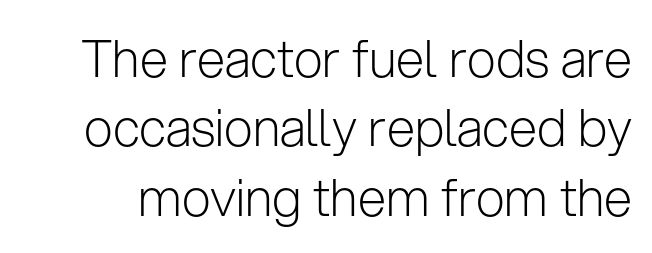
Q: Is the text bold? A: No.
Q: Is the text italic (slanted)? A: No, it is upright.
Q: Is the typeface a serif or a sans-serif typeface? A: Sans-serif.
Q: Is the text underlined? A: No.
Q: Is the spacing between letters normal or unusually wide? A: Normal.
Q: Is the spacing between lines tight, normal or loose? A: Normal.
Q: Width (condensed, normal, or wide)? A: Normal.
Q: Stroke contrast? A: Low.
Q: x-height? A: Medium.
Q: Monospaced? A: No.
